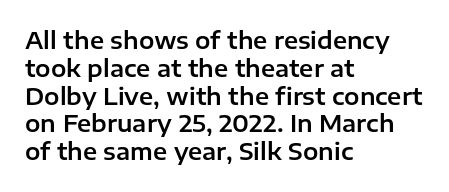
The image shows 23 px text type, upright; set left-aligned, line spacing 1.21x, normal letter spacing, not underlined.
